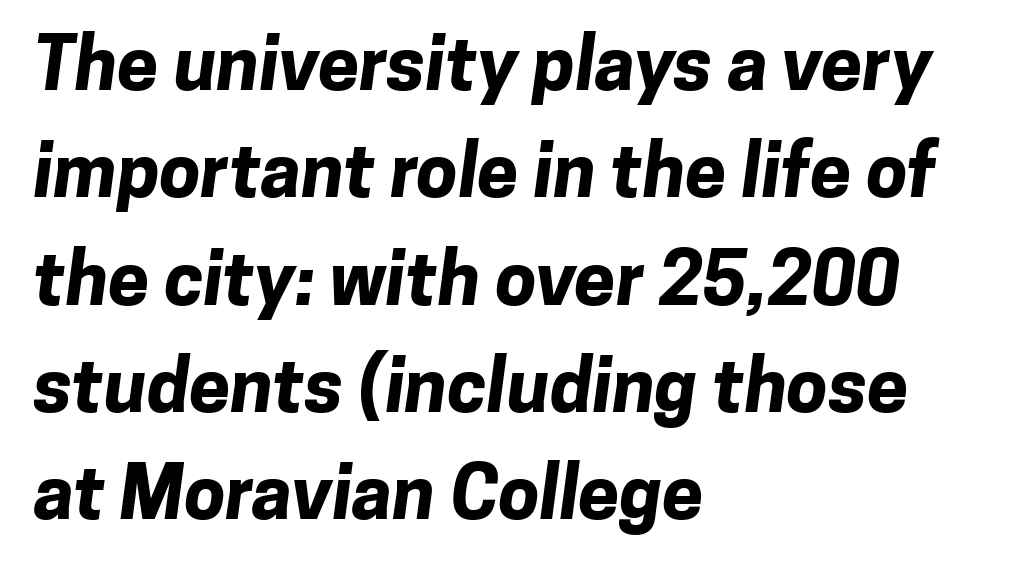
Is this a fixed-width face? No — the glyphs have proportional, varying widths. The rendering keeps characters at their native spacing. Nothing sits at the stroke ends, so this counts as sans-serif. Thick stems and heavy bowls — unmistakably bold. Honestly, the row spacing looks completely unremarkable.
